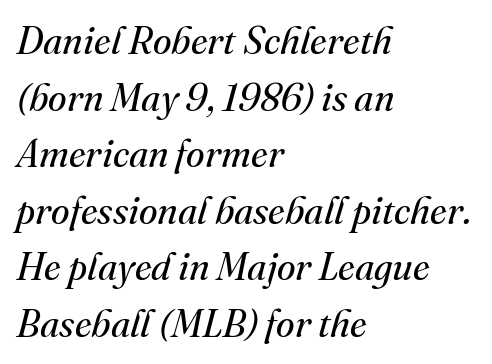
The image shows 38 px regular-weight serif type, italic (leaning right); set left-aligned, normal line spacing (1.49x), normal letter spacing, not underlined; medium stroke contrast and a small x-height.
